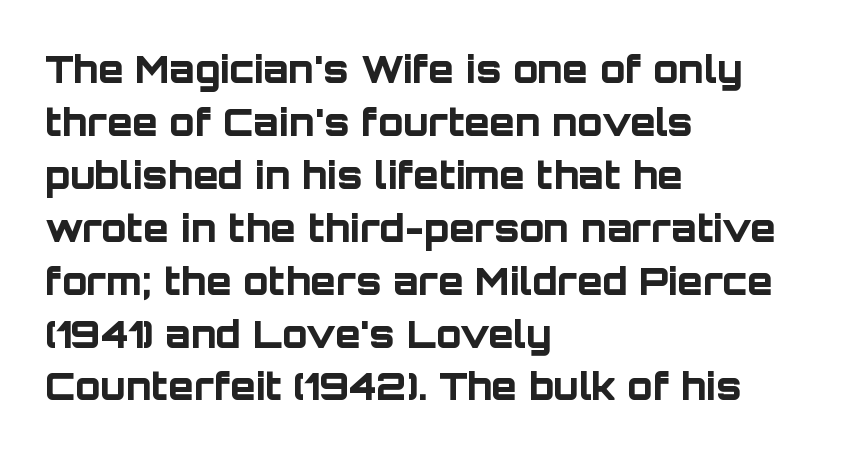
{"serif": "no", "italic": "no", "bold": "yes", "weight": "bold", "width": "normal", "stroke_contrast": "low", "x_height": "large", "monospaced": "no", "underline": "no", "align": "left", "line_spacing": "normal", "line_spacing_ratio": 1.43, "letter_spacing": "normal", "letter_spacing_em": 0.0, "glyph_px": 37}
